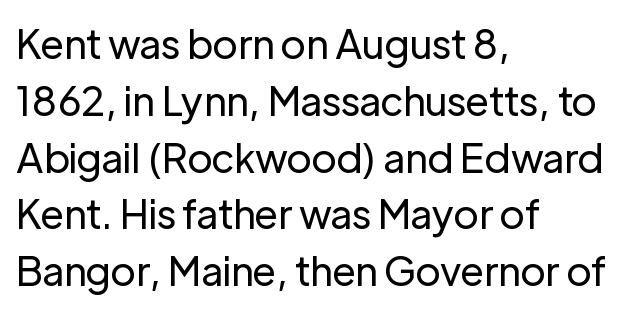
{"serif": "no", "italic": "no", "bold": "no", "weight": "regular", "width": "normal", "stroke_contrast": "low", "x_height": "medium", "monospaced": "no", "underline": "no", "align": "left", "line_spacing": "normal", "line_spacing_ratio": 1.42, "letter_spacing": "normal", "letter_spacing_em": 0.0, "glyph_px": 40}
